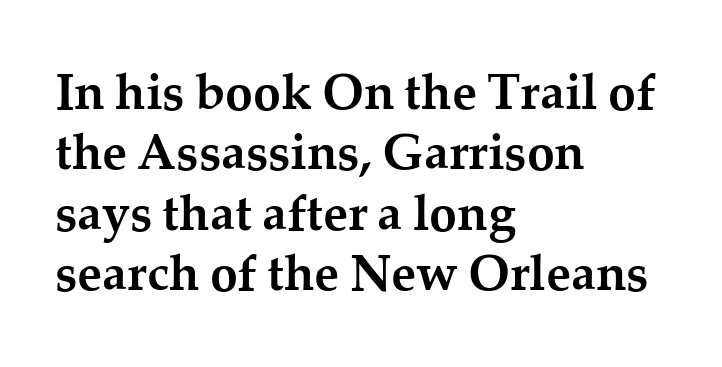
{"serif": "yes", "italic": "no", "bold": "yes", "weight": "semibold", "width": "normal", "stroke_contrast": "medium", "x_height": "medium", "monospaced": "no", "underline": "no", "align": "left", "line_spacing_ratio": 1.21, "letter_spacing": "normal", "letter_spacing_em": 0.0, "glyph_px": 50}
